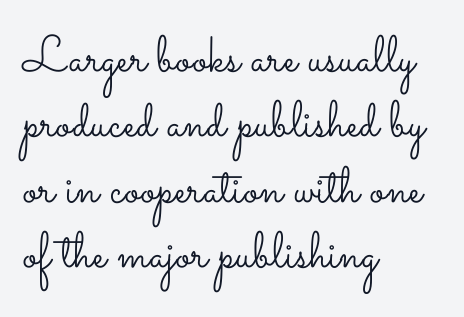
Vertically, the passage feels balanced, rows spaced as you'd expect. Which margin do the lines hug? The left one — the right edge is uneven. The line texture is even and compact thanks to regular tracking. Counters stay open thanks to moderate or lighter strokes.
